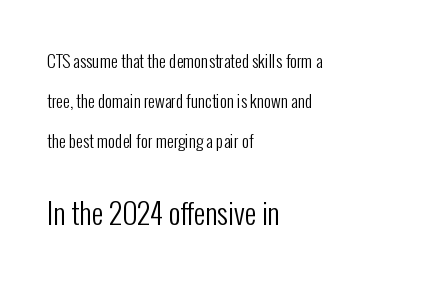
Q: Is the text bold? A: No.
Q: Is the text italic (slanted)? A: No, it is upright.
Q: Is the typeface a serif or a sans-serif typeface? A: Sans-serif.
Q: Is the text underlined? A: No.
Q: How is the paragraph aligned? A: Left-aligned.
Q: Is the spacing between letters normal or unusually wide? A: Normal.
Q: Is the spacing between lines tight, normal or loose? A: Loose.
Q: Which block of text is set in a larger size, the first (top) or the second (bottom)? A: The second (bottom) one.
Q: Width (condensed, normal, or wide)? A: Condensed.
Q: Stroke contrast? A: Low.
Q: x-height? A: Medium.
Q: Monospaced? A: No.
